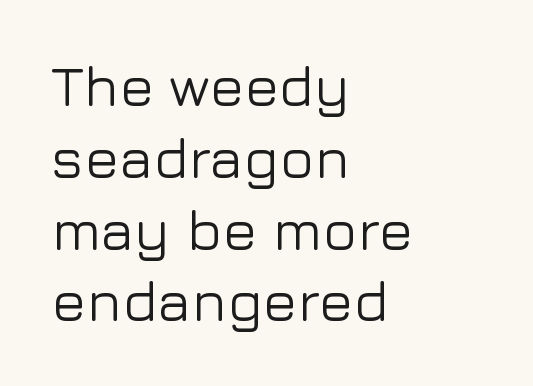
{"serif": "no", "italic": "no", "width": "normal", "stroke_contrast": "low", "x_height": "medium", "monospaced": "no", "underline": "no", "align": "left", "line_spacing": "normal", "line_spacing_ratio": 1.26, "letter_spacing": "normal", "letter_spacing_em": 0.0, "glyph_px": 57}
